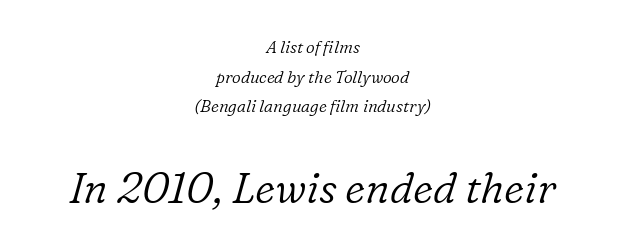
Q: Is the text bold? A: No.
Q: Is the text italic (slanted)? A: Yes, it leans right by about 16 degrees.
Q: Is the typeface a serif or a sans-serif typeface? A: Serif.
Q: Is the text underlined? A: No.
Q: How is the paragraph aligned? A: Centered.
Q: Is the spacing between letters normal or unusually wide? A: Normal.
Q: Which block of text is set in a larger size, the first (top) or the second (bottom)? A: The second (bottom) one.
Q: Width (condensed, normal, or wide)? A: Normal.
Q: Stroke contrast? A: Low.
Q: x-height? A: Medium.
Q: Monospaced? A: No.
